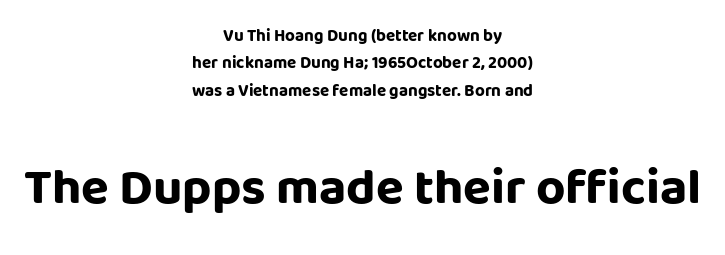
Think of a printed novel: that variable character pitch is what you see here. The glyphs are unaccompanied by any horizontal stroke below them. A full-strength bold gives these letters their thick strokes. The type family on display is of the sans-serif kind.
